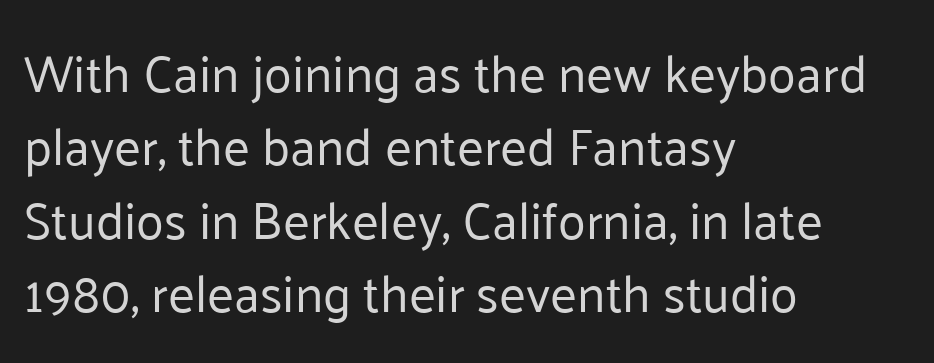
Q: Is the text bold? A: No.
Q: Is the text italic (slanted)? A: No, it is upright.
Q: Is the typeface a serif or a sans-serif typeface? A: Sans-serif.
Q: Is the text underlined? A: No.
Q: How is the paragraph aligned? A: Left-aligned.
Q: Is the spacing between letters normal or unusually wide? A: Normal.
Q: Is the spacing between lines tight, normal or loose? A: Normal.
Q: Width (condensed, normal, or wide)? A: Normal.
Q: Stroke contrast? A: Low.
Q: x-height? A: Medium.
Q: Monospaced? A: No.
